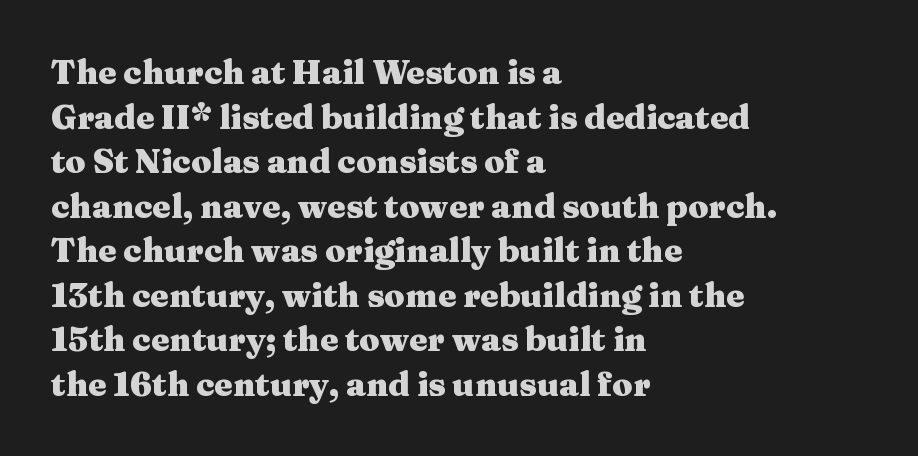
Unlike a clean sans, this face finishes its strokes with serifs. Short note: letters normally spaced. The specimen reads as upright at a glance. Think of a printed novel: that variable character pitch is what you see here.
